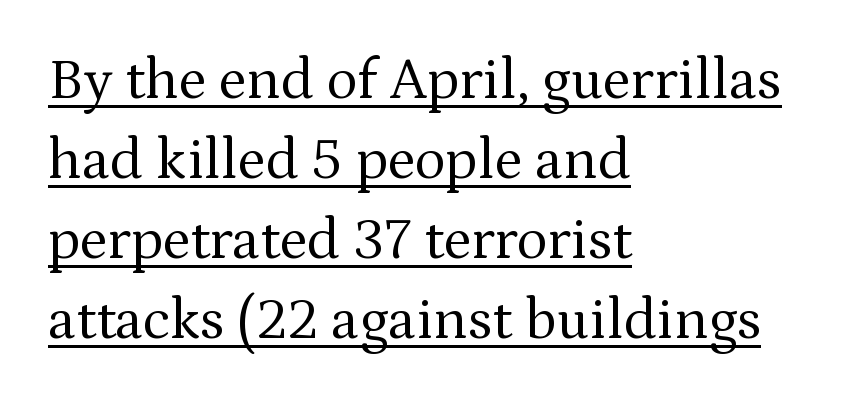
Q: Is the text bold? A: No.
Q: Is the text italic (slanted)? A: No, it is upright.
Q: Is the typeface a serif or a sans-serif typeface? A: Serif.
Q: Is the text underlined? A: Yes.
Q: How is the paragraph aligned? A: Left-aligned.
Q: Is the spacing between letters normal or unusually wide? A: Normal.
Q: Is the spacing between lines tight, normal or loose? A: Normal.
Q: Width (condensed, normal, or wide)? A: Normal.
Q: Stroke contrast? A: Medium.
Q: x-height? A: Medium.
Q: Monospaced? A: No.
